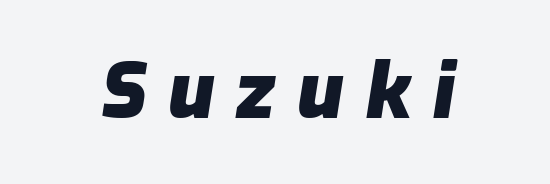
{"italic": "yes", "lean": "right", "slant_degrees": 9, "bold": "yes", "weight": "heavy", "width": "normal", "stroke_contrast": "low", "x_height": "medium", "monospaced": "no", "underline": "no", "letter_spacing": "wide", "letter_spacing_em": 0.29, "glyph_px": 77}
